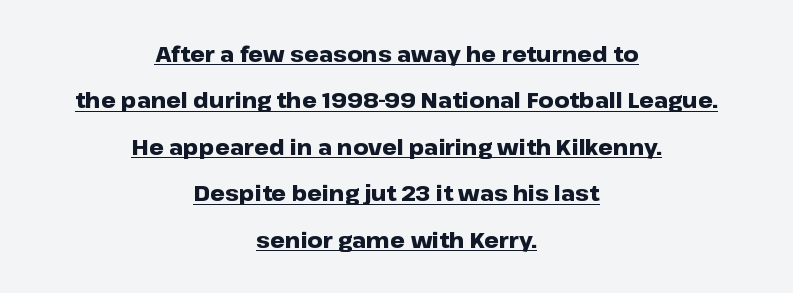
{"italic": "no", "bold": "yes", "underline": "yes", "align": "center", "line_spacing": "loose", "line_spacing_ratio": 2.21, "letter_spacing": "normal", "letter_spacing_em": 0.0, "glyph_px": 21}
